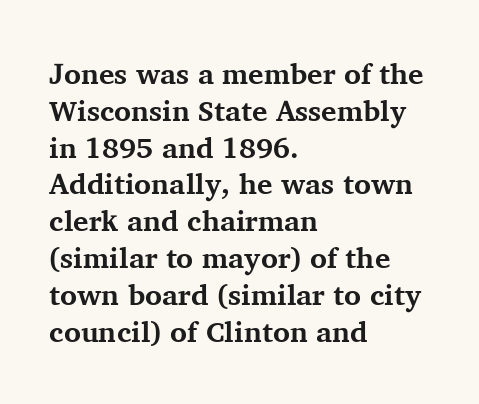
Compared with typical body copy, the letter spacing here is the same. The space beneath each line is pristine and unruled. Thick stems and heavy bowls — unmistakably bold. Do the characters align in a grid? No, the font is proportional.
